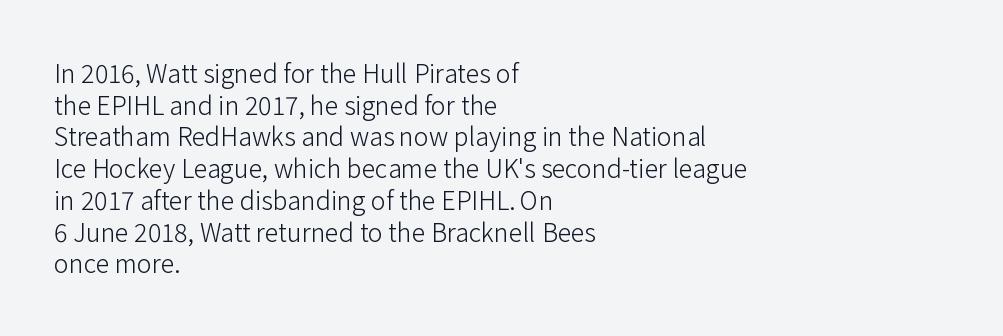
The characters are drawn with everyday or finer stroke widths. The string is rendered with underlining switched off. Leading matches the norm, producing a regular column. This sample uses plain, unmodified letter spacing.
